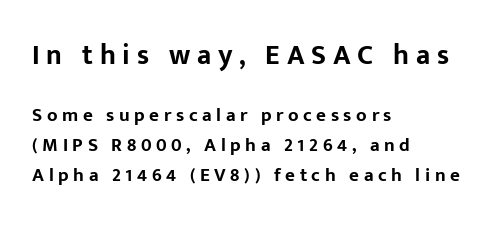
{"serif": "no", "italic": "no", "bold": "yes", "weight": "bold", "width": "normal", "stroke_contrast": "low", "x_height": "medium", "monospaced": "no", "underline": "no", "align": "left", "line_spacing": "normal", "line_spacing_ratio": 1.59, "letter_spacing": "wide", "letter_spacing_em": 0.24, "larger_block": "first", "size_ratio": 1.47, "glyph_px": 28}
